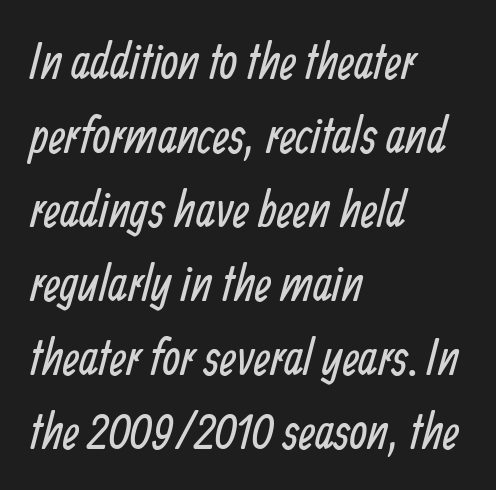
There is no visible air inserted between adjacent glyphs. Regarding leading, the lines here are spaced in the standard way. You can tell from the bare stems that sans-serif type was used. Line beginnings align vertically; line endings do not. Descenders are the only things crossing below the line. Caption: face not bold, strokes unweighted.
